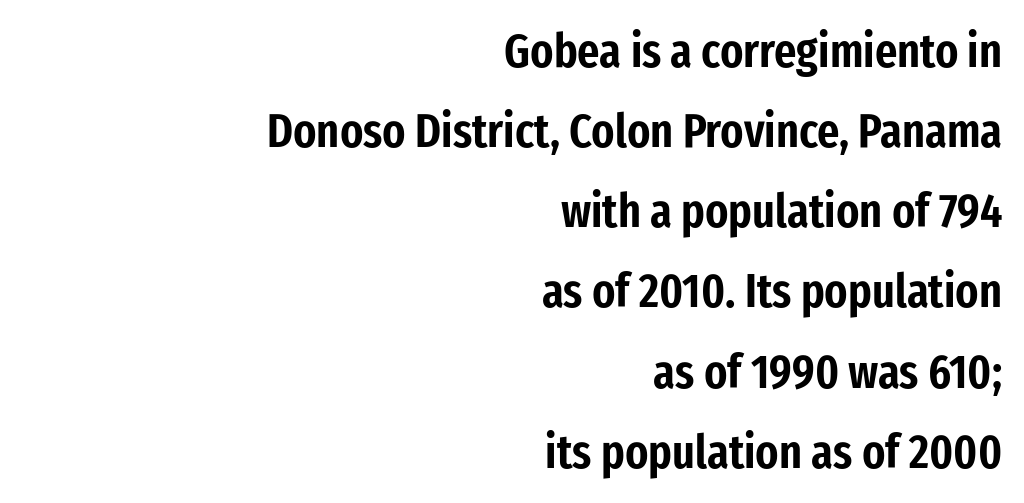
Q: Is the text italic (slanted)? A: No, it is upright.
Q: Is the typeface a serif or a sans-serif typeface? A: Sans-serif.
Q: Is the text underlined? A: No.
Q: How is the paragraph aligned? A: Right-aligned.
Q: Is the spacing between letters normal or unusually wide? A: Normal.
Q: Is the spacing between lines tight, normal or loose? A: Normal.
Q: Width (condensed, normal, or wide)? A: Condensed.
Q: Stroke contrast? A: Low.
Q: x-height? A: Medium.
Q: Monospaced? A: No.
